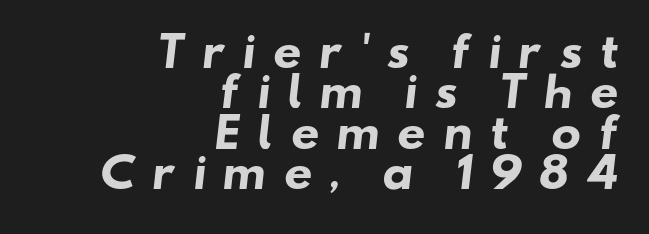
The image shows 40 px heavy, wide sans-serif type; set right-aligned, tight line spacing (1.01x), unusually wide letter spacing (+0.41 em), not underlined; low stroke contrast and a small x-height.
